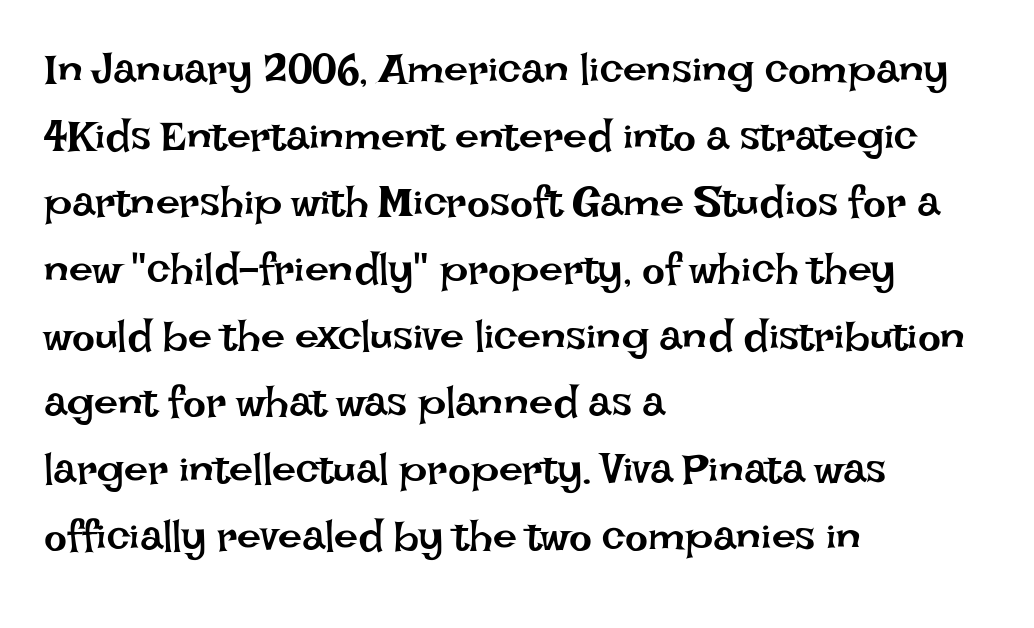
Q: Is the text bold? A: No.
Q: Is the text italic (slanted)? A: No, it is upright.
Q: Is the text underlined? A: No.
Q: How is the paragraph aligned? A: Left-aligned.
Q: Is the spacing between letters normal or unusually wide? A: Normal.
Q: Is the spacing between lines tight, normal or loose? A: Normal.
Q: Width (condensed, normal, or wide)? A: Normal.
Q: Stroke contrast? A: Low.
Q: x-height? A: Large.
Q: Monospaced? A: No.
